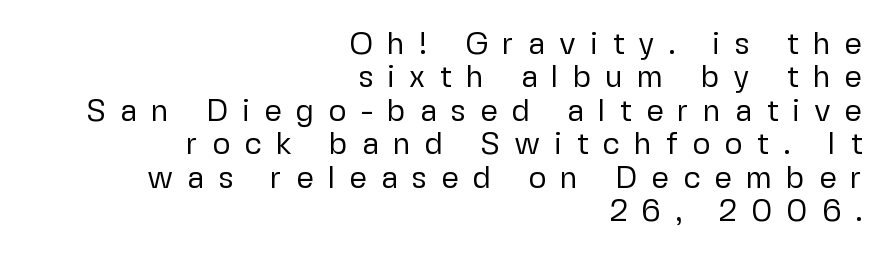
This sample trades vertical openness for compactness between lines. Nope, not italic — everything's standing straight. This is not heavy type; no bold has been used. Font category for this specimen: sans-serif. The gap between lines stays unmarked.
